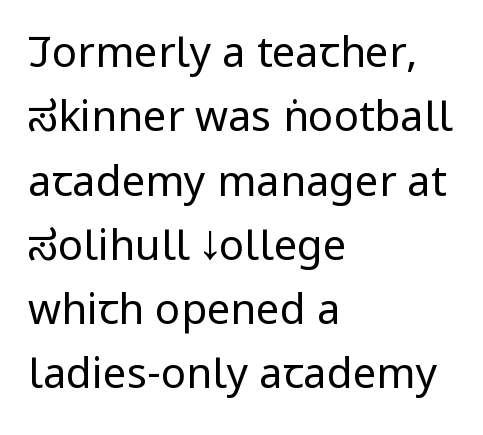
{"serif": "no", "italic": "no", "bold": "no", "weight": "regular", "width": "condensed", "stroke_contrast": "low", "x_height": "large", "monospaced": "no", "underline": "no", "align": "left", "line_spacing": "normal", "line_spacing_ratio": 1.53, "letter_spacing": "normal", "letter_spacing_em": 0.0, "glyph_px": 42}
